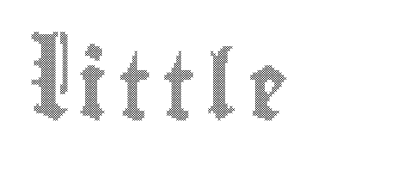
Q: Is the text italic (slanted)? A: No, it is upright.
Q: Is the text underlined? A: No.
Q: How is the paragraph aligned? A: Left-aligned.
Q: Width (condensed, normal, or wide)? A: Condensed.
Q: x-height? A: Small.
Q: Monospaced? A: No.
